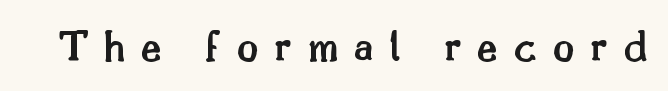
The image shows 45 px semibold serif type, upright; set unusually wide letter spacing (+0.35 em), not underlined; medium stroke contrast and a small x-height.
